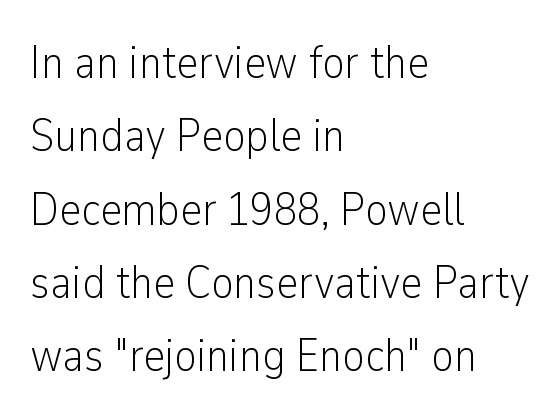
{"serif": "no", "italic": "no", "bold": "no", "weight": "light", "width": "condensed", "stroke_contrast": "low", "x_height": "medium", "monospaced": "no", "underline": "no", "align": "left", "line_spacing": "normal", "line_spacing_ratio": 1.56, "letter_spacing": "normal", "letter_spacing_em": 0.0, "glyph_px": 47}
